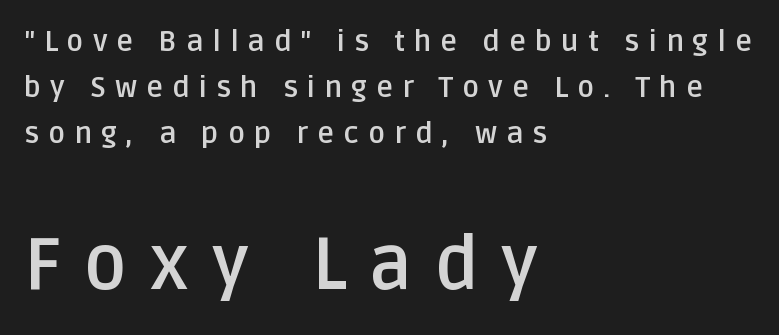
The image shows 73 px semibold sans-serif type, upright; set left-aligned, normal line spacing (1.59x), unusually wide letter spacing (+0.31 em), not underlined; the second (bottom) block is 2.52x larger; low stroke contrast and a large x-height.
